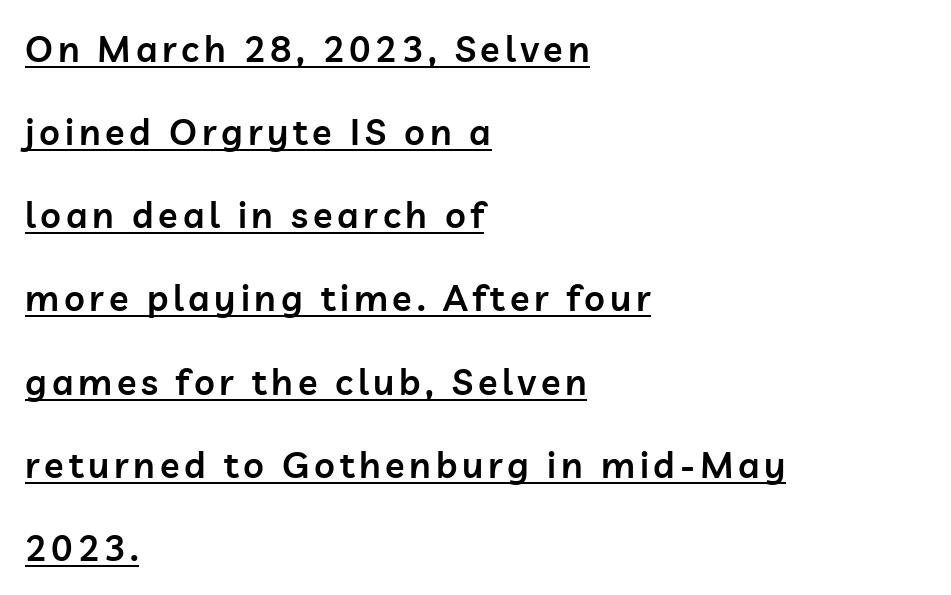
Honestly, the rows look like they've been pulled way apart. The characters display no serif detailing; their extremities are plain. Posture: vertical. Compared with undecorated copy, this sample adds a rule below the words.
